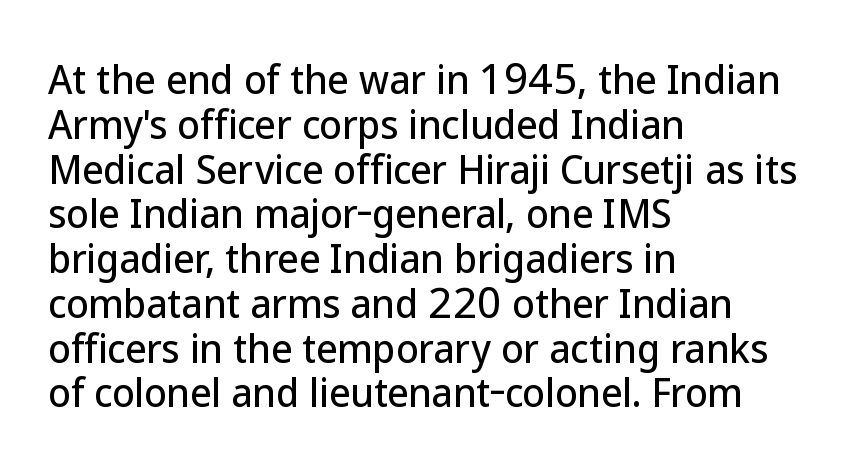
Q: Is the text italic (slanted)? A: No, it is upright.
Q: Is the typeface a serif or a sans-serif typeface? A: Sans-serif.
Q: Is the text underlined? A: No.
Q: How is the paragraph aligned? A: Left-aligned.
Q: Is the spacing between letters normal or unusually wide? A: Normal.
Q: Width (condensed, normal, or wide)? A: Normal.
Q: Stroke contrast? A: Low.
Q: x-height? A: Medium.
Q: Monospaced? A: No.
